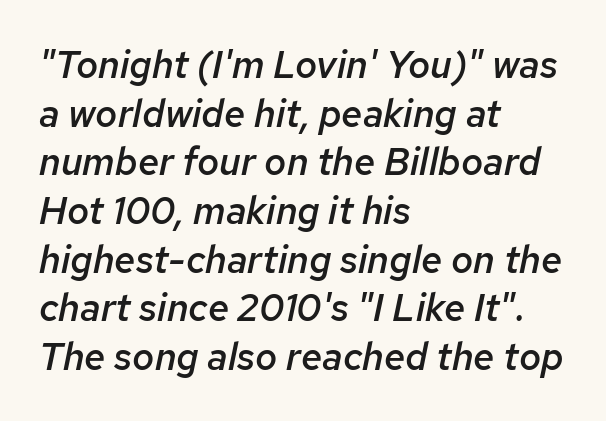
Honestly, there is no underline to notice here at all. Looks like regular typesetting: each glyph gets only the width it needs. Does the leading feel generous? No, just average. Designer's note — italics engaged.
